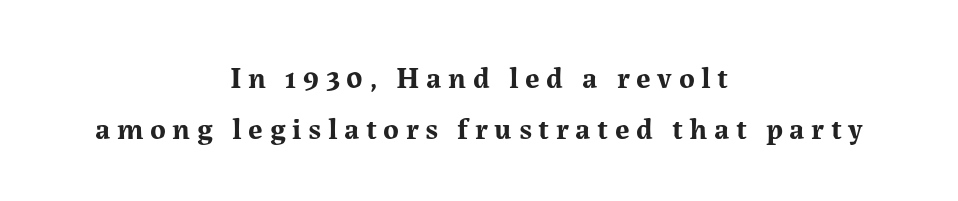
{"serif": "yes", "italic": "no", "bold": "yes", "weight": "bold", "width": "normal", "stroke_contrast": "medium", "x_height": "medium", "monospaced": "no", "underline": "no", "align": "center", "line_spacing": "normal", "line_spacing_ratio": 1.7, "letter_spacing": "wide", "letter_spacing_em": 0.22, "glyph_px": 30}
